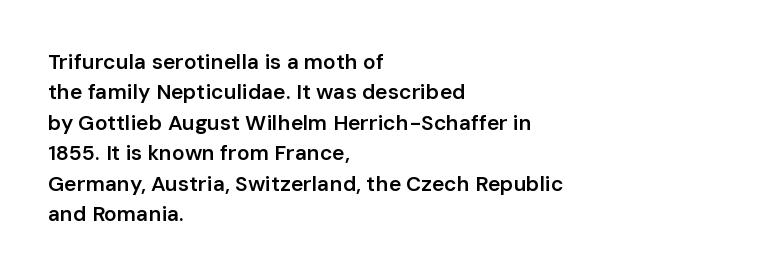
{"italic": "no", "bold": "semi", "underline": "no", "align": "left", "line_spacing": "normal", "line_spacing_ratio": 1.45, "letter_spacing": "normal", "letter_spacing_em": 0.0, "glyph_px": 21}
